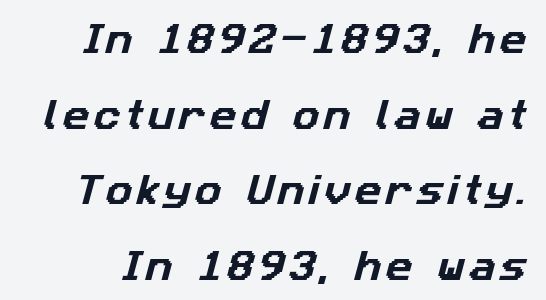
{"serif": "no", "width": "normal", "stroke_contrast": "low", "x_height": "medium", "monospaced": "no", "underline": "no", "line_spacing": "loose", "line_spacing_ratio": 2.29, "glyph_px": 33}
